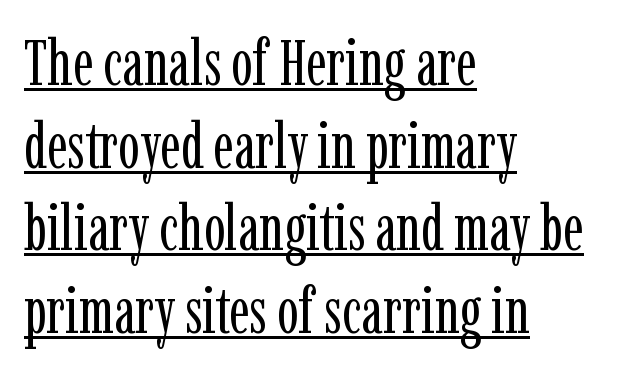
Default kerning and tracking; the words read as compact shapes. The rows are spaced the way most documents space them. Ink coverage per letter is moderate at most. Decoration check: the copy is underlined.
